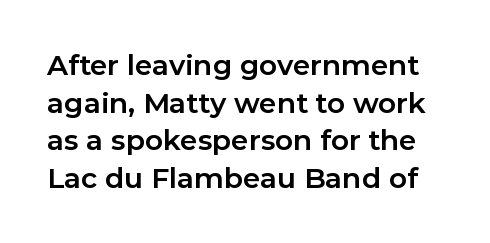
A typesetter would mark this as roman, not italic. Look at the bottom of the vertical strokes: they stop flat, with no serifs. Honestly, the row spacing looks completely unremarkable. Is the type bold? Yes — the strokes are clearly thick and heavy. The tracking reads as untouched default to a designer's eye.
